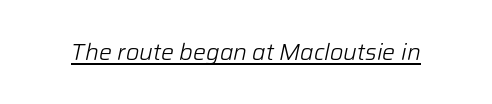
The image shows 23 px text type, italic (leaning right); set normal letter spacing, underlined.
